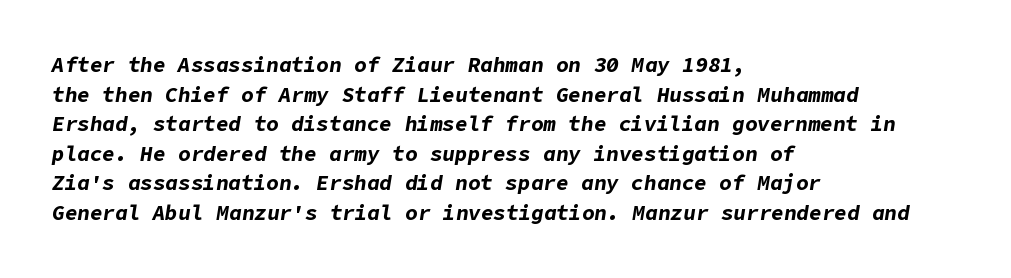
{"italic": "yes", "lean": "right", "slant_degrees": 9, "bold": "yes", "underline": "no", "align": "left", "line_spacing": "normal", "line_spacing_ratio": 1.41, "letter_spacing": "normal", "letter_spacing_em": 0.0, "glyph_px": 21}
